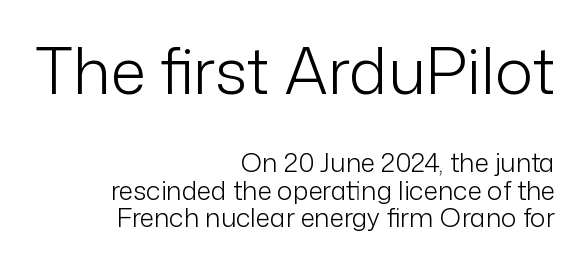
Q: Is the text bold? A: No.
Q: Is the text italic (slanted)? A: No, it is upright.
Q: Is the typeface a serif or a sans-serif typeface? A: Sans-serif.
Q: Is the text underlined? A: No.
Q: How is the paragraph aligned? A: Right-aligned.
Q: Is the spacing between letters normal or unusually wide? A: Normal.
Q: Is the spacing between lines tight, normal or loose? A: Tight.
Q: Which block of text is set in a larger size, the first (top) or the second (bottom)? A: The first (top) one.
Q: Width (condensed, normal, or wide)? A: Normal.
Q: Stroke contrast? A: Low.
Q: x-height? A: Medium.
Q: Monospaced? A: No.
